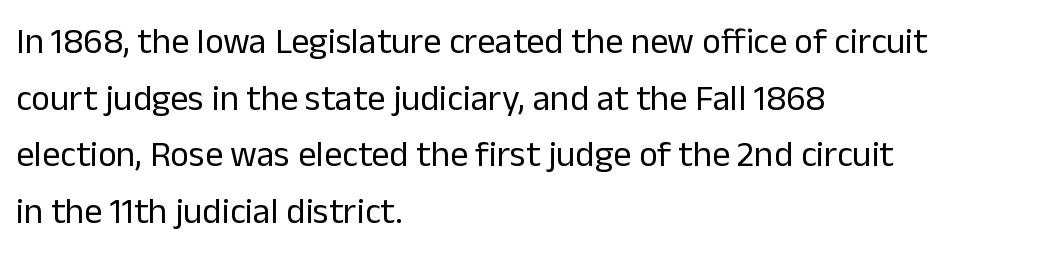
{"serif": "no", "italic": "no", "bold": "no", "weight": "regular", "width": "normal", "stroke_contrast": "low", "x_height": "medium", "monospaced": "no", "underline": "no", "align": "left", "line_spacing": "normal", "line_spacing_ratio": 1.57, "letter_spacing": "normal", "letter_spacing_em": 0.0, "glyph_px": 36}
